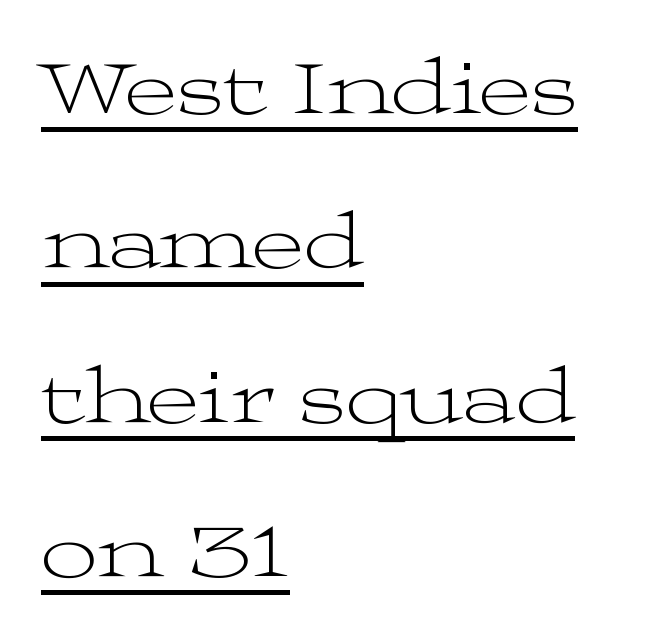
{"serif": "yes", "italic": "no", "bold": "no", "weight": "light", "width": "wide", "stroke_contrast": "medium", "x_height": "medium", "monospaced": "no", "underline": "yes", "align": "left", "line_spacing": "loose", "line_spacing_ratio": 1.93, "letter_spacing": "normal", "letter_spacing_em": 0.0, "glyph_px": 80}
